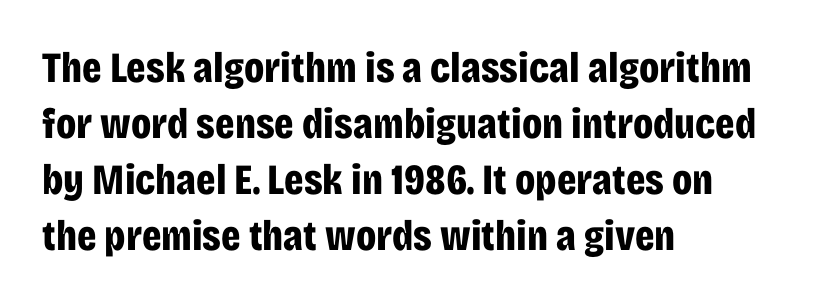
The image shows 43 px bold, condensed sans-serif type, upright; set left-aligned, normal line spacing (1.3x), normal letter spacing, not underlined; low stroke contrast and a large x-height.
